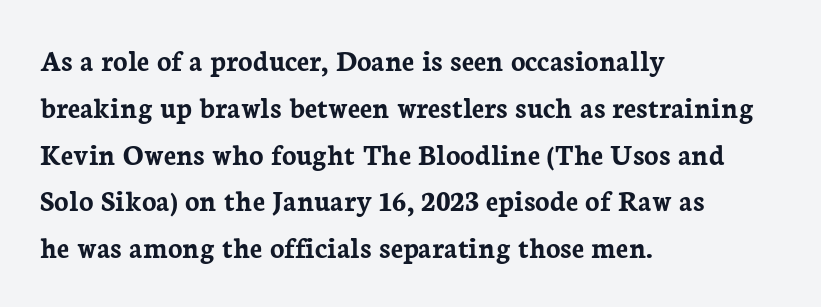
The image shows 30 px semibold serif type, upright; set left-aligned, normal line spacing (1.56x), normal letter spacing, not underlined; low stroke contrast and a medium x-height.
